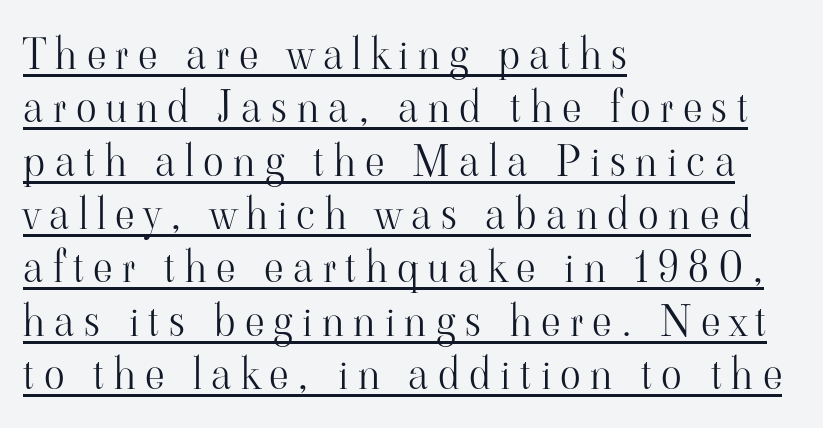
{"serif": "yes", "italic": "no", "bold": "no", "weight": "light", "width": "normal", "stroke_contrast": "high", "x_height": "small", "monospaced": "no", "underline": "yes", "align": "left", "line_spacing_ratio": 1.24, "letter_spacing": "wide", "letter_spacing_em": 0.22, "glyph_px": 43}
